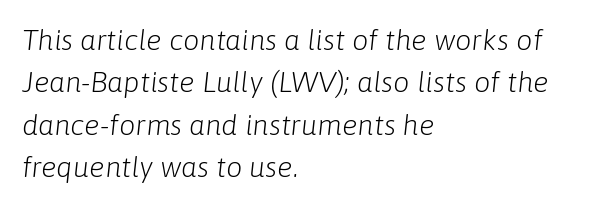
{"italic": "yes", "lean": "right", "slant_degrees": 6, "bold": "no", "weight": "light", "width": "normal", "stroke_contrast": "low", "x_height": "medium", "monospaced": "no", "underline": "no", "align": "left", "line_spacing": "normal", "line_spacing_ratio": 1.46, "letter_spacing": "normal", "letter_spacing_em": 0.0, "glyph_px": 29}
